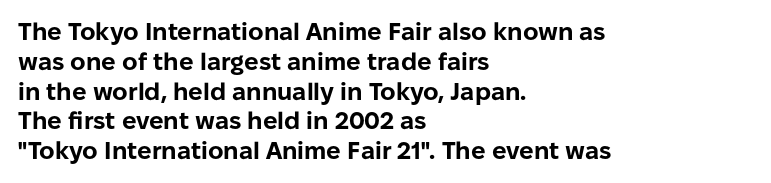
The image shows 24 px bold type, upright; set left-aligned, line spacing 1.24x, normal letter spacing, not underlined.
